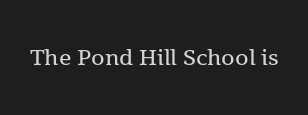
Tracking here is standard; glyphs follow each other at the usual distance. Posture: upright roman. Is this a fixed-width face? No — the glyphs have proportional, varying widths. The passage shown is not bold in any degree.
